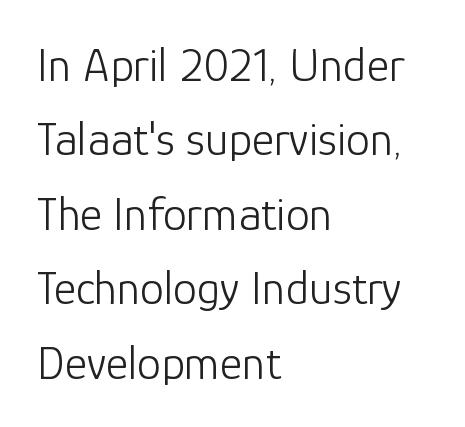
Q: Is the text bold? A: No.
Q: Is the text italic (slanted)? A: No, it is upright.
Q: Is the typeface a serif or a sans-serif typeface? A: Sans-serif.
Q: Is the text underlined? A: No.
Q: How is the paragraph aligned? A: Left-aligned.
Q: Is the spacing between letters normal or unusually wide? A: Normal.
Q: Is the spacing between lines tight, normal or loose? A: Normal.
Q: Width (condensed, normal, or wide)? A: Normal.
Q: Stroke contrast? A: Low.
Q: x-height? A: Medium.
Q: Monospaced? A: No.
